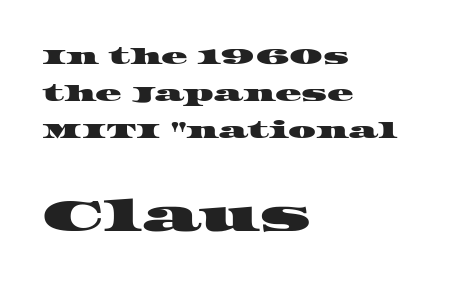
Looks like regular typesetting: each glyph gets only the width it needs. Any mark beneath the type? The region is blank. The line-height multiplier appears to be the usual default. Which chunk is bigger? The second one — the bottom block dwarfs the top.
